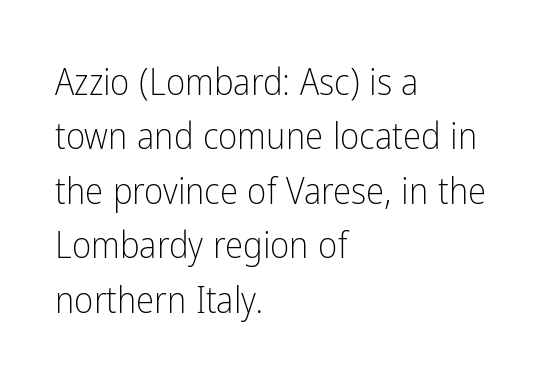
{"serif": "no", "italic": "no", "bold": "no", "weight": "light", "width": "condensed", "stroke_contrast": "low", "x_height": "medium", "monospaced": "no", "underline": "no", "align": "left", "line_spacing": "normal", "line_spacing_ratio": 1.47, "letter_spacing": "normal", "letter_spacing_em": 0.0, "glyph_px": 37}
